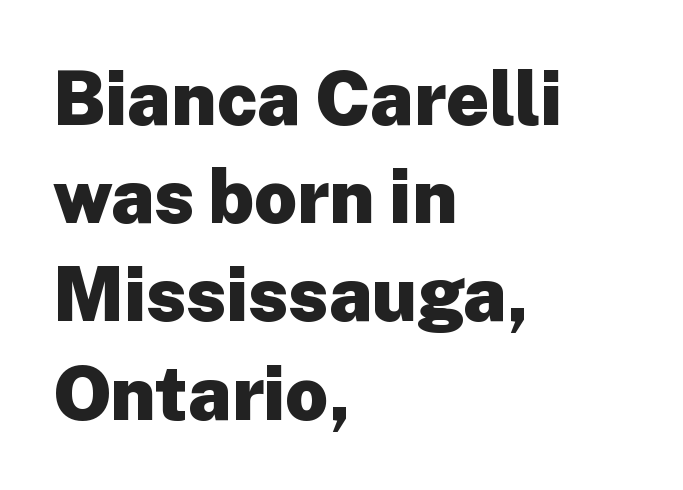
Is there much room between lines? A standard amount, neither cramped nor airy. Beneath every word, the page is bare. Does the lettering tilt? It doesn't — this is upright. The rendering uses a bold face; every stroke is thick and dark. Where is the straight margin? On the left.
